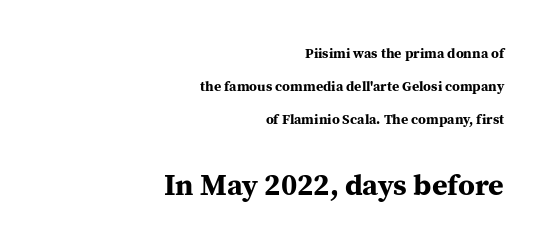
Q: Is the text bold? A: Yes.
Q: Is the text italic (slanted)? A: No, it is upright.
Q: Is the typeface a serif or a sans-serif typeface? A: Serif.
Q: Is the text underlined? A: No.
Q: How is the paragraph aligned? A: Right-aligned.
Q: Is the spacing between letters normal or unusually wide? A: Normal.
Q: Is the spacing between lines tight, normal or loose? A: Loose.
Q: Which block of text is set in a larger size, the first (top) or the second (bottom)? A: The second (bottom) one.
Q: Width (condensed, normal, or wide)? A: Normal.
Q: Stroke contrast? A: Medium.
Q: x-height? A: Medium.
Q: Monospaced? A: No.
